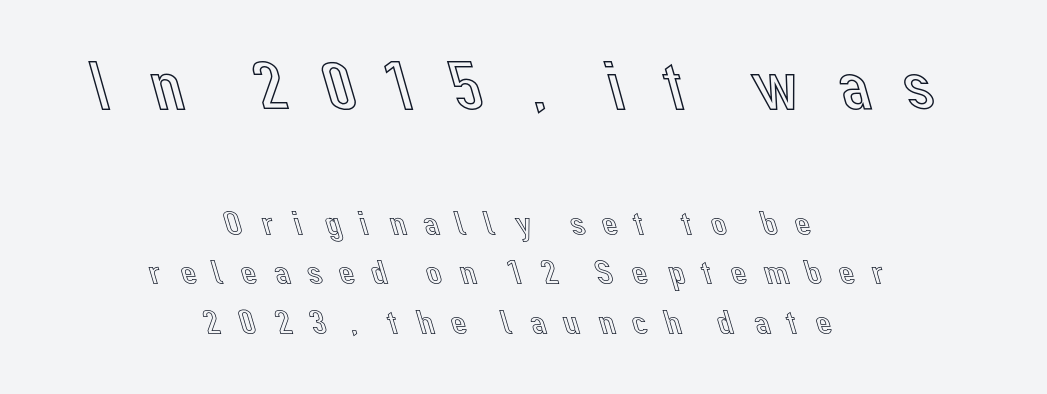
Q: Is the text italic (slanted)? A: Yes.
Q: Is the text underlined? A: No.
Q: How is the paragraph aligned? A: Centered.
Q: Is the spacing between letters normal or unusually wide? A: Unusually wide.
Q: Is the spacing between lines tight, normal or loose? A: Normal.
Q: Which block of text is set in a larger size, the first (top) or the second (bottom)? A: The first (top) one.
Q: Width (condensed, normal, or wide)? A: Normal.
Q: x-height? A: Medium.
Q: Monospaced? A: No.
